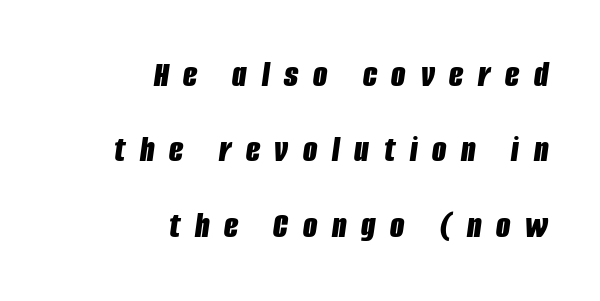
The image shows 37 px bold, condensed type, italic (leaning right); set right-aligned, loose line spacing (2.04x), unusually wide letter spacing (+0.4 em), not underlined; low stroke contrast and a large x-height.
